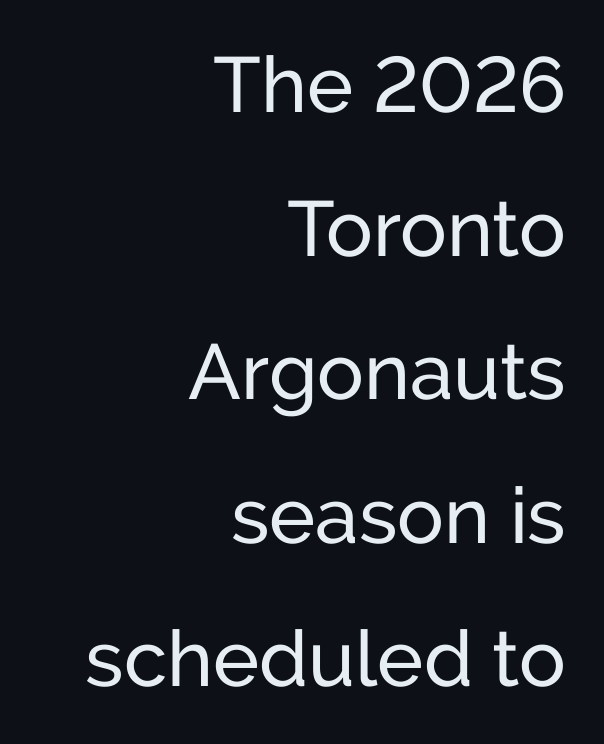
{"serif": "no", "italic": "no", "bold": "no", "weight": "regular", "width": "normal", "stroke_contrast": "low", "x_height": "medium", "monospaced": "no", "underline": "no", "align": "right", "line_spacing_ratio": 1.84, "letter_spacing": "normal", "letter_spacing_em": 0.0, "glyph_px": 78}
